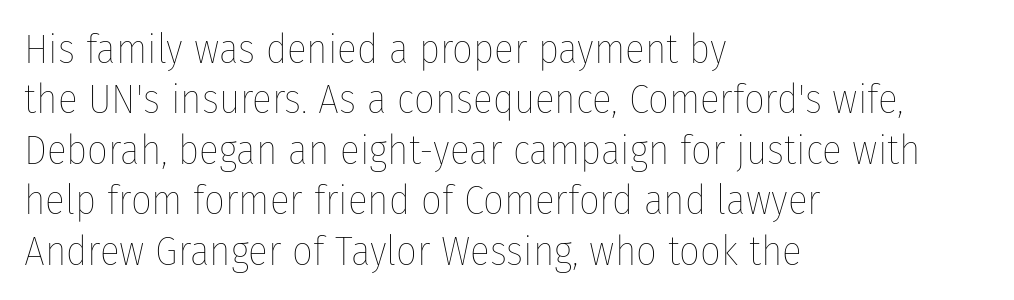
Q: Is the text bold? A: No.
Q: Is the text italic (slanted)? A: No, it is upright.
Q: Is the text underlined? A: No.
Q: How is the paragraph aligned? A: Left-aligned.
Q: Is the spacing between letters normal or unusually wide? A: Normal.
Q: Width (condensed, normal, or wide)? A: Condensed.
Q: Stroke contrast? A: Low.
Q: x-height? A: Medium.
Q: Monospaced? A: No.
